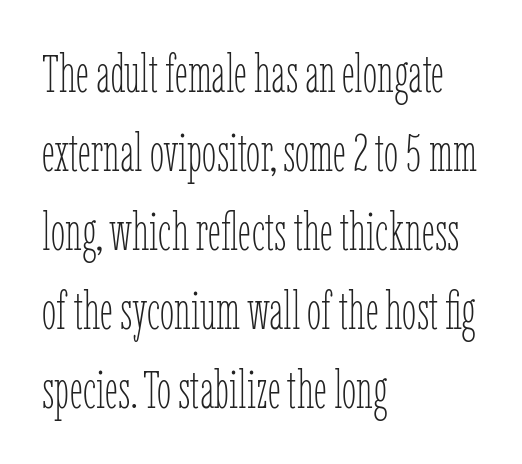
The image shows 52 px thin, condensed type, upright; set left-aligned, normal line spacing (1.52x), normal letter spacing, not underlined; low stroke contrast and a medium x-height.
